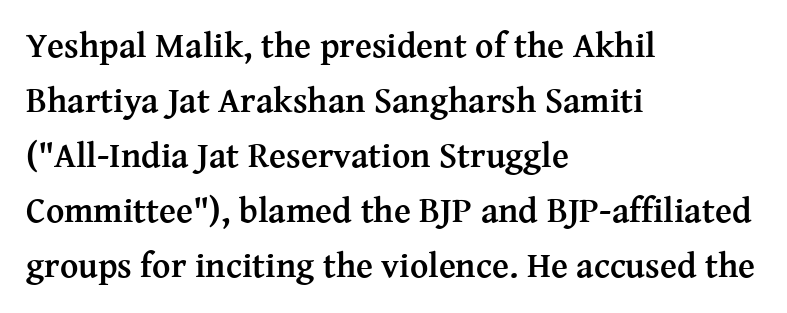
The image shows 35 px semibold serif type, upright; set left-aligned, normal line spacing (1.57x), normal letter spacing, not underlined; medium stroke contrast and a medium x-height.
